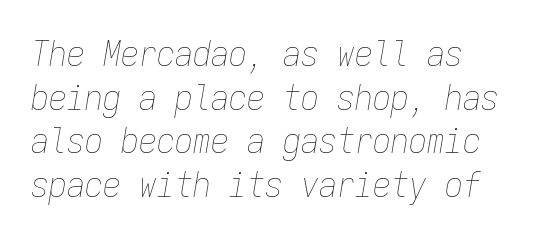
Q: Is the text bold? A: No.
Q: Is the text italic (slanted)? A: Yes, it leans right by about 9 degrees.
Q: Is the text underlined? A: No.
Q: Is the spacing between letters normal or unusually wide? A: Normal.
Q: Width (condensed, normal, or wide)? A: Condensed.
Q: Stroke contrast? A: Low.
Q: x-height? A: Medium.
Q: Monospaced? A: Yes.
